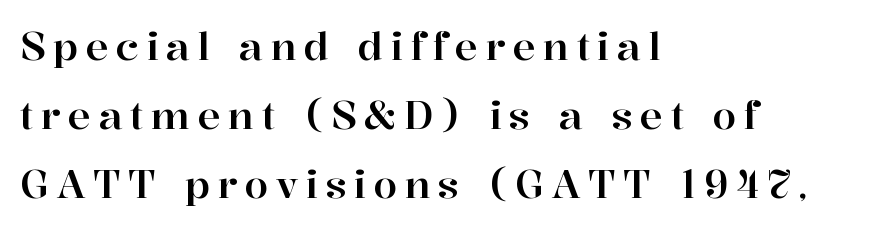
{"serif": "yes", "italic": "no", "width": "normal", "stroke_contrast": "high", "x_height": "medium", "monospaced": "no", "underline": "no", "align": "left", "line_spacing_ratio": 1.81, "letter_spacing": "wide", "letter_spacing_em": 0.2, "glyph_px": 38}
